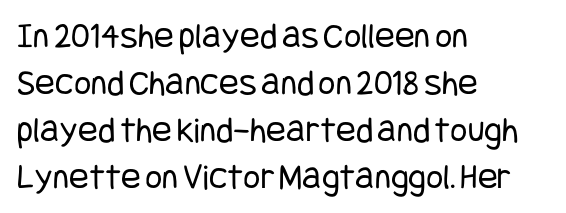
{"serif": "no", "italic": "no", "bold": "no", "weight": "regular", "width": "condensed", "stroke_contrast": "low", "x_height": "large", "underline": "no", "align": "left", "line_spacing": "normal", "line_spacing_ratio": 1.27, "letter_spacing": "normal", "letter_spacing_em": 0.0, "glyph_px": 37}
